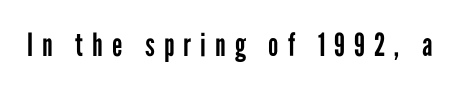
Q: Is the text bold? A: No.
Q: Is the text italic (slanted)? A: No, it is upright.
Q: Is the typeface a serif or a sans-serif typeface? A: Sans-serif.
Q: Is the text underlined? A: No.
Q: Is the spacing between letters normal or unusually wide? A: Unusually wide.
Q: Width (condensed, normal, or wide)? A: Condensed.
Q: Stroke contrast? A: Low.
Q: x-height? A: Medium.
Q: Monospaced? A: No.
